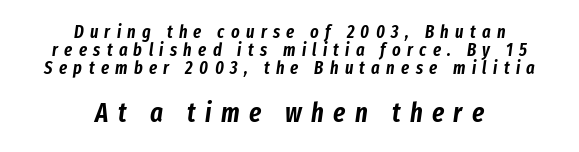
The image shows 27 px text type, italic (leaning right); set centered, tight line spacing (0.99x), unusually wide letter spacing (+0.35 em), not underlined; the second (bottom) block is 1.5x larger.
